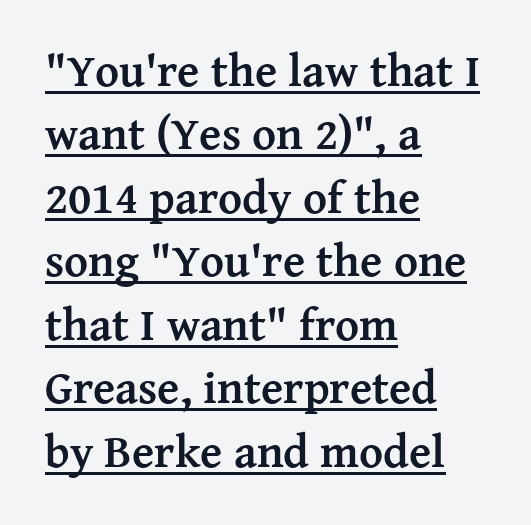
{"serif": "yes", "italic": "no", "bold": "yes", "weight": "semibold", "width": "normal", "stroke_contrast": "medium", "x_height": "medium", "monospaced": "no", "underline": "yes", "align": "left", "line_spacing": "normal", "line_spacing_ratio": 1.38, "letter_spacing": "normal", "letter_spacing_em": 0.0, "glyph_px": 46}
